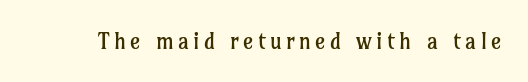
Q: Is the text bold? A: No.
Q: Is the text italic (slanted)? A: No, it is upright.
Q: Is the text underlined? A: No.
